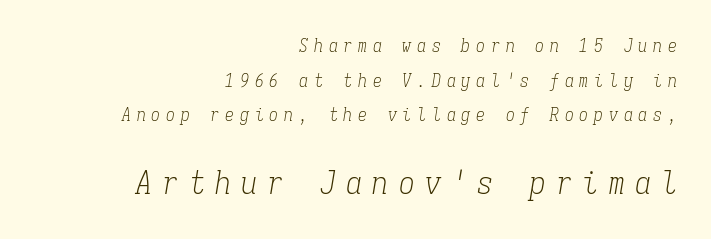
{"serif": "yes", "italic": "yes", "lean": "right", "slant_degrees": 9, "bold": "no", "weight": "light", "width": "condensed", "stroke_contrast": "low", "x_height": "medium", "monospaced": "yes", "underline": "no", "align": "right", "line_spacing": "loose", "line_spacing_ratio": 1.92, "letter_spacing": "wide", "letter_spacing_em": 0.32, "larger_block": "second", "size_ratio": 1.78, "glyph_px": 32}
